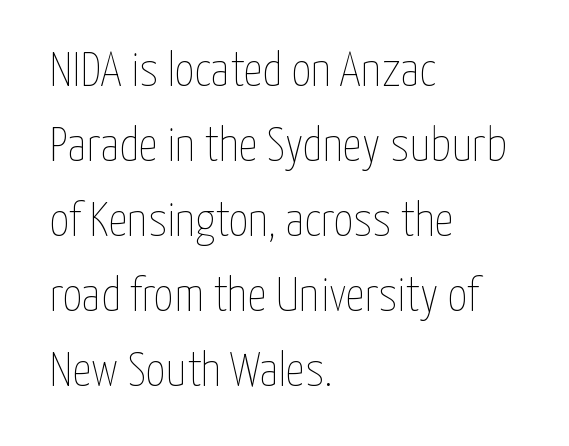
Notice how the passage keeps a crisp vertical edge on the left only. Do the letters lean? They stand straight. Each row of text sits above clean, open space. Interline gaps are of average width in this sample. The typesetting does not lean heavy: it is not bold. Letter spacing: default.
